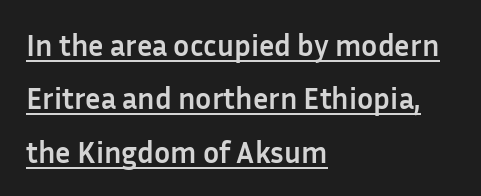
{"serif": "no", "italic": "no", "bold": "yes", "weight": "semibold", "width": "normal", "stroke_contrast": "low", "x_height": "medium", "monospaced": "no", "underline": "yes", "align": "left", "line_spacing_ratio": 1.78, "letter_spacing": "normal", "letter_spacing_em": 0.0, "glyph_px": 30}
